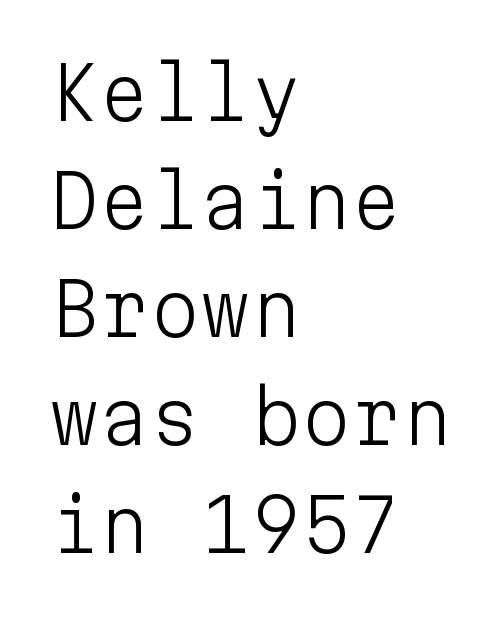
Q: Is the text bold? A: No.
Q: Is the text italic (slanted)? A: No, it is upright.
Q: Is the typeface a serif or a sans-serif typeface? A: Sans-serif.
Q: Is the text underlined? A: No.
Q: How is the paragraph aligned? A: Left-aligned.
Q: Is the spacing between letters normal or unusually wide? A: Normal.
Q: Is the spacing between lines tight, normal or loose? A: Normal.
Q: Width (condensed, normal, or wide)? A: Normal.
Q: Stroke contrast? A: Low.
Q: x-height? A: Medium.
Q: Monospaced? A: Yes.
